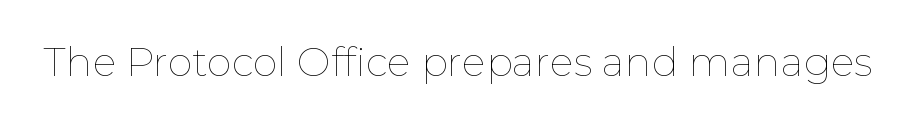
{"italic": "no", "bold": "no", "weight": "thin", "width": "normal", "stroke_contrast": "low", "x_height": "medium", "monospaced": "no", "underline": "no", "letter_spacing": "normal", "letter_spacing_em": 0.0, "glyph_px": 40}
